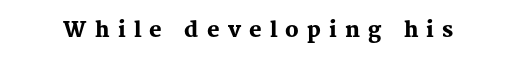
The image shows 21 px bold type, upright; set unusually wide letter spacing (+0.39 em), not underlined.
